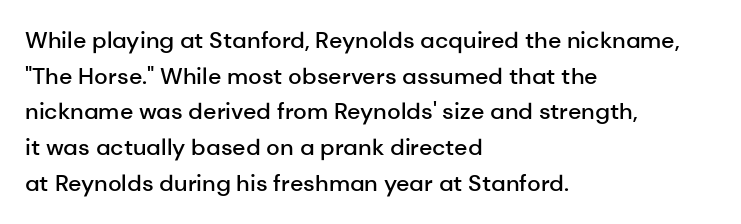
Q: Is the text bold? A: Semi-bold.
Q: Is the text italic (slanted)? A: No, it is upright.
Q: Is the text underlined? A: No.
Q: How is the paragraph aligned? A: Left-aligned.
Q: Is the spacing between letters normal or unusually wide? A: Normal.
Q: Is the spacing between lines tight, normal or loose? A: Normal.
